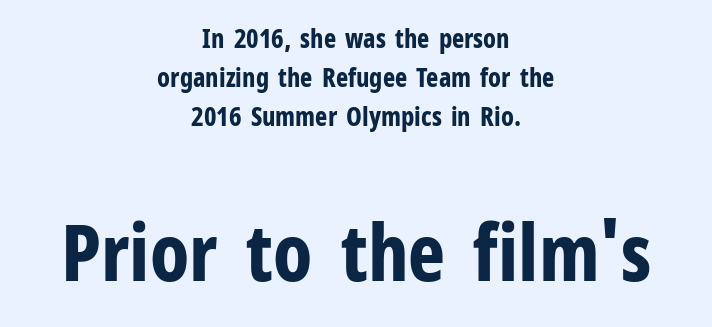
Look at the bottom of the vertical strokes: they stop flat, with no serifs. Notice how the stems are strictly vertical — no italics here. Inter-character spacing is left at the font's built-in metrics. Unmarked baselines from the first word to the last. The lower block of text is set noticeably larger than the block above it.
